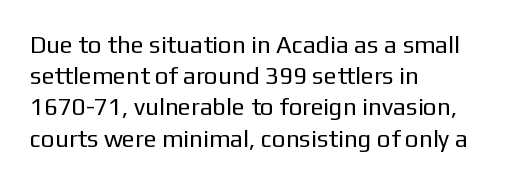
The image shows 24 px text type, upright; set left-aligned, normal line spacing (1.3x), normal letter spacing, not underlined.
